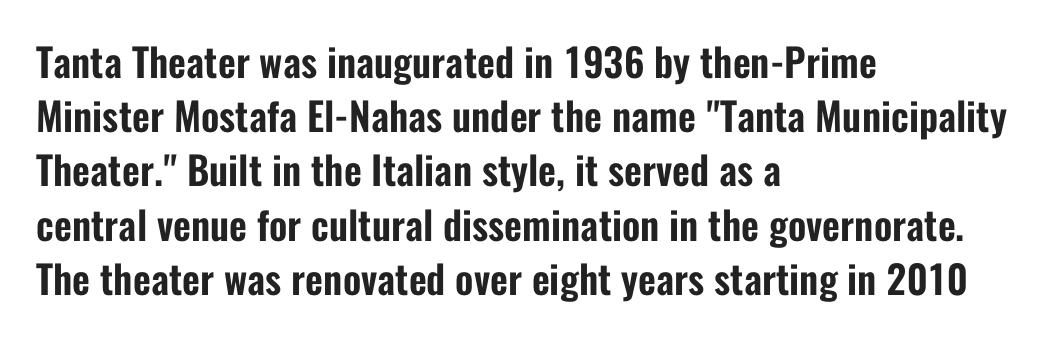
The image shows 39 px condensed sans-serif type, upright; set left-aligned, normal line spacing (1.39x), normal letter spacing, not underlined; low stroke contrast and a medium x-height.
